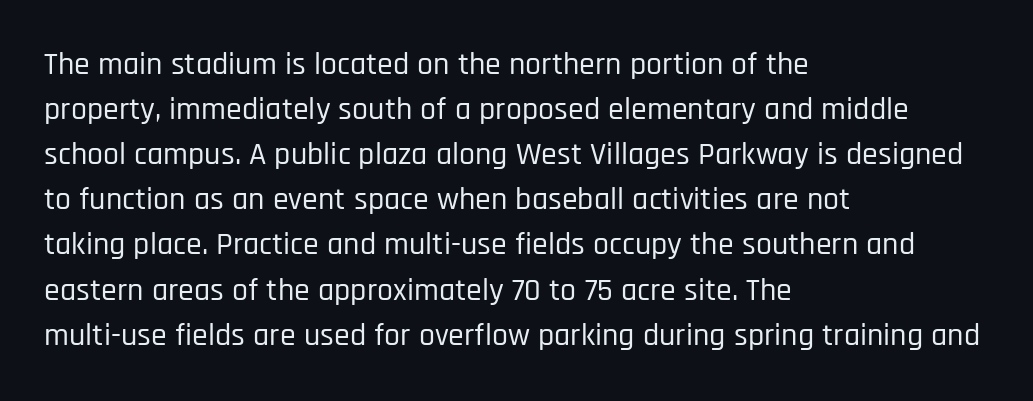
{"serif": "no", "italic": "no", "width": "condensed", "stroke_contrast": "low", "x_height": "large", "monospaced": "no", "underline": "no", "align": "left", "line_spacing": "normal", "line_spacing_ratio": 1.41, "letter_spacing": "normal", "letter_spacing_em": 0.0, "glyph_px": 32}
